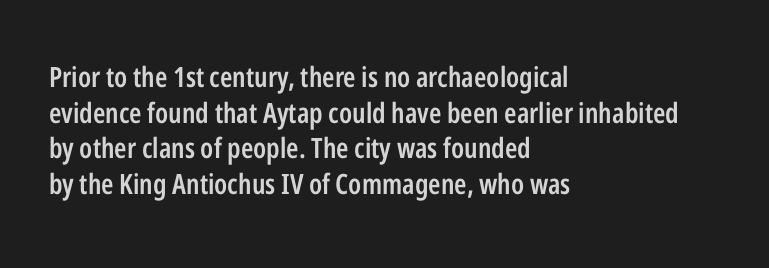
The image shows 28 px semibold, condensed sans-serif type, upright; set left-aligned, normal line spacing (1.27x), normal letter spacing, not underlined; low stroke contrast and a medium x-height.
